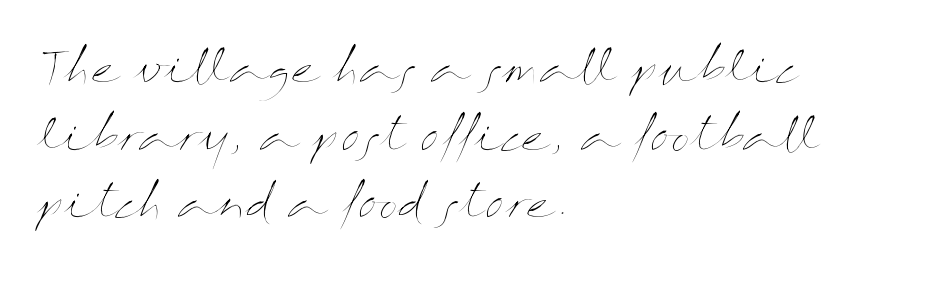
Q: Is the text bold? A: No.
Q: Is the text italic (slanted)? A: Yes.
Q: Is the text underlined? A: No.
Q: How is the paragraph aligned? A: Left-aligned.
Q: Is the spacing between letters normal or unusually wide? A: Normal.
Q: Is the spacing between lines tight, normal or loose? A: Normal.
Q: Width (condensed, normal, or wide)? A: Wide.
Q: Stroke contrast? A: Medium.
Q: x-height? A: Medium.
Q: Monospaced? A: No.
